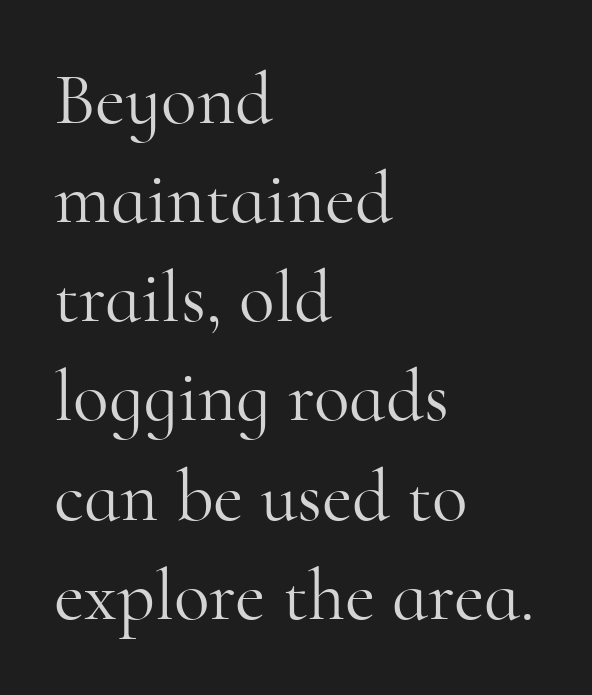
The image shows 74 px light serif type, upright; set left-aligned, normal line spacing (1.34x), normal letter spacing, not underlined; high stroke contrast and a small x-height.
